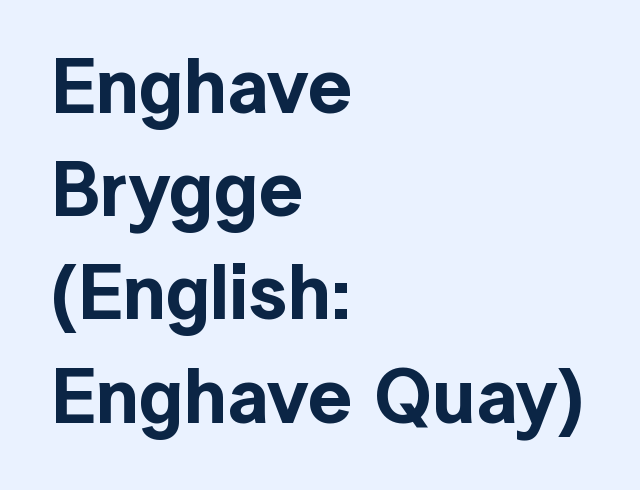
Q: Is the text italic (slanted)? A: No, it is upright.
Q: Is the typeface a serif or a sans-serif typeface? A: Sans-serif.
Q: Is the text underlined? A: No.
Q: How is the paragraph aligned? A: Left-aligned.
Q: Is the spacing between letters normal or unusually wide? A: Normal.
Q: Is the spacing between lines tight, normal or loose? A: Normal.
Q: Width (condensed, normal, or wide)? A: Normal.
Q: x-height? A: Medium.
Q: Monospaced? A: No.
